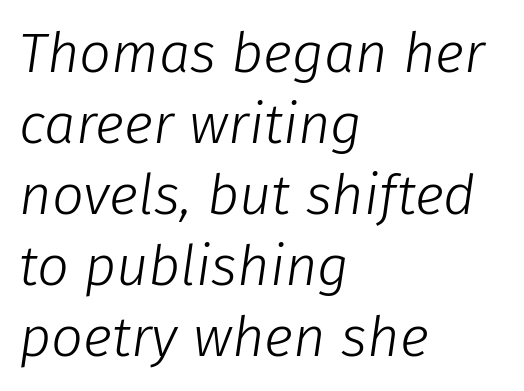
The image shows 56 px light type, italic (leaning right); set left-aligned, normal line spacing (1.27x), normal letter spacing, not underlined; low stroke contrast and a medium x-height.
